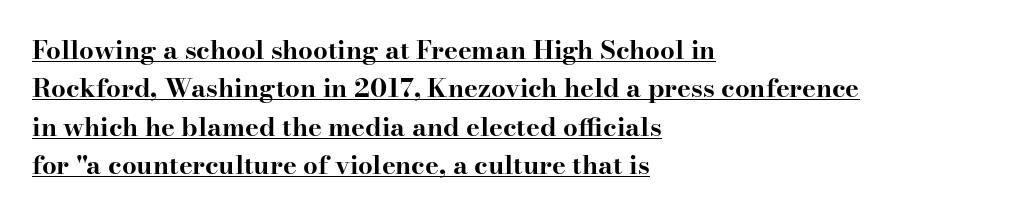
{"italic": "no", "bold": "yes", "underline": "yes", "align": "left", "line_spacing": "normal", "line_spacing_ratio": 1.48, "letter_spacing": "normal", "letter_spacing_em": 0.0, "glyph_px": 26}
